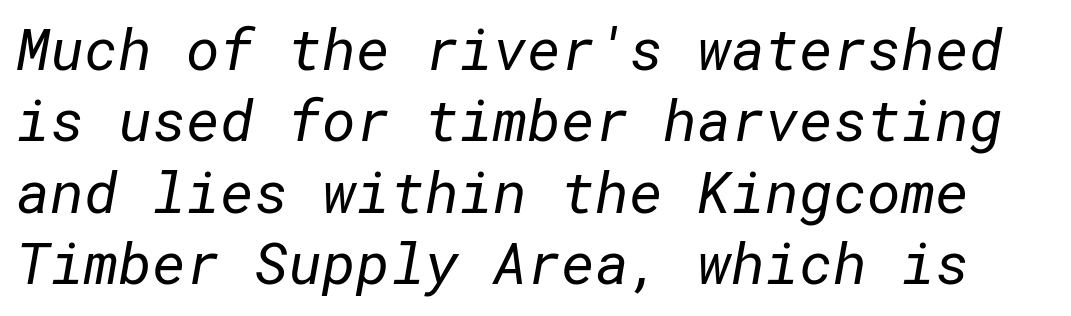
The image shows 58 px regular-weight sans-serif type; set line spacing 1.23x, normal letter spacing, not underlined; low stroke contrast and a medium x-height.
